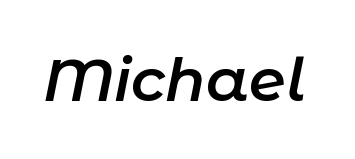
Q: Is the text bold? A: Semi-bold.
Q: Is the text italic (slanted)? A: Yes, it leans right by about 11 degrees.
Q: Is the text underlined? A: No.
Q: Is the spacing between letters normal or unusually wide? A: Normal.
Q: Width (condensed, normal, or wide)? A: Normal.
Q: Stroke contrast? A: Low.
Q: x-height? A: Medium.
Q: Monospaced? A: No.
